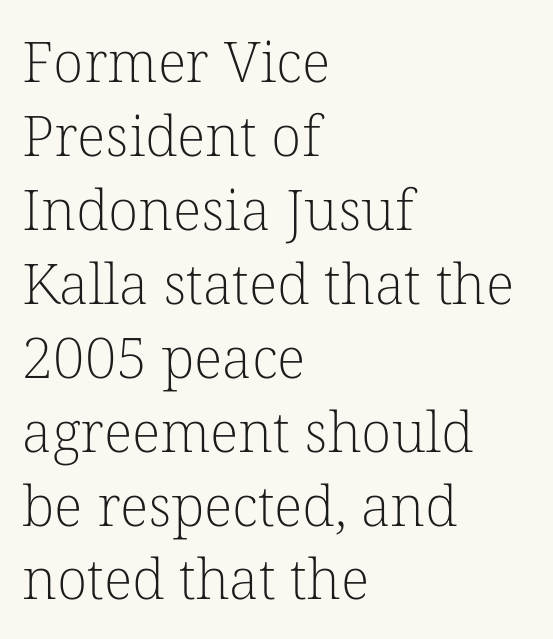
{"serif": "yes", "italic": "no", "bold": "no", "weight": "light", "width": "normal", "stroke_contrast": "low", "x_height": "medium", "monospaced": "no", "underline": "no", "align": "left", "line_spacing": "normal", "line_spacing_ratio": 1.32, "letter_spacing": "normal", "letter_spacing_em": 0.0, "glyph_px": 56}
